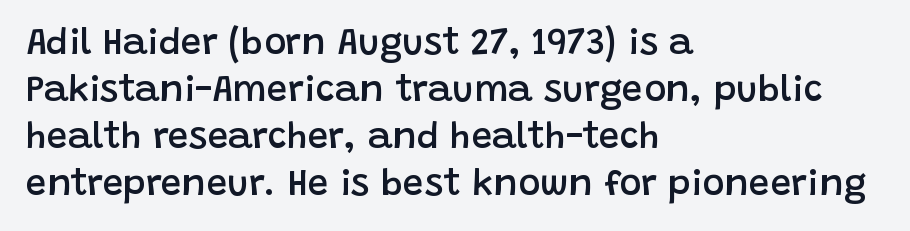
Q: Is the text bold? A: Semi-bold.
Q: Is the text italic (slanted)? A: No, it is upright.
Q: Is the typeface a serif or a sans-serif typeface? A: Sans-serif.
Q: Is the text underlined? A: No.
Q: How is the paragraph aligned? A: Left-aligned.
Q: Is the spacing between letters normal or unusually wide? A: Normal.
Q: Is the spacing between lines tight, normal or loose? A: Normal.
Q: Width (condensed, normal, or wide)? A: Normal.
Q: Stroke contrast? A: Low.
Q: x-height? A: Large.
Q: Monospaced? A: No.
